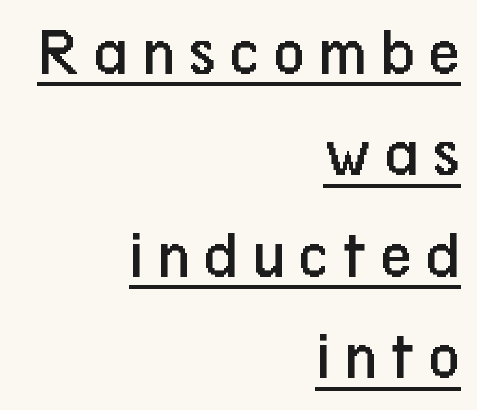
Q: Is the text bold? A: No.
Q: Is the text italic (slanted)? A: No, it is upright.
Q: Is the typeface a serif or a sans-serif typeface? A: Sans-serif.
Q: Is the text underlined? A: Yes.
Q: How is the paragraph aligned? A: Right-aligned.
Q: Is the spacing between lines tight, normal or loose? A: Normal.
Q: Width (condensed, normal, or wide)? A: Condensed.
Q: Stroke contrast? A: Low.
Q: x-height? A: Medium.
Q: Monospaced? A: No.
